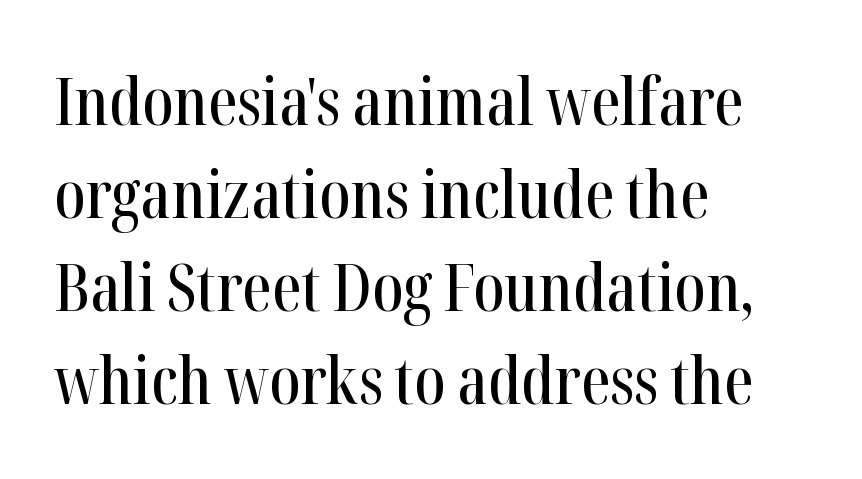
The image shows 66 px condensed serif type, upright; set left-aligned, normal line spacing (1.41x), normal letter spacing, not underlined; high stroke contrast and a medium x-height.
